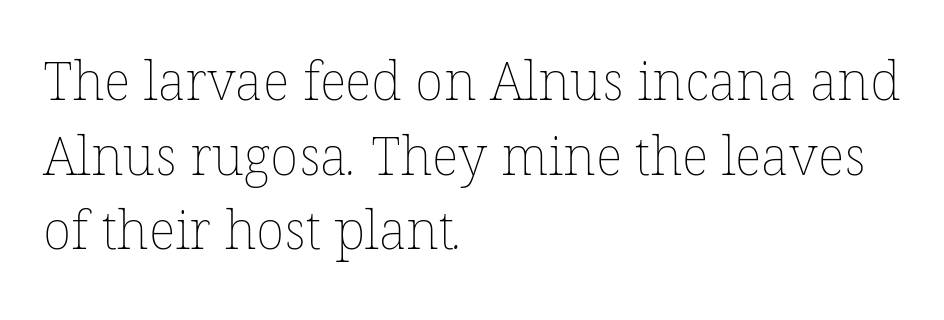
The image shows 53 px thin type; set left-aligned, normal line spacing (1.41x), normal letter spacing, not underlined; low stroke contrast and a medium x-height.
